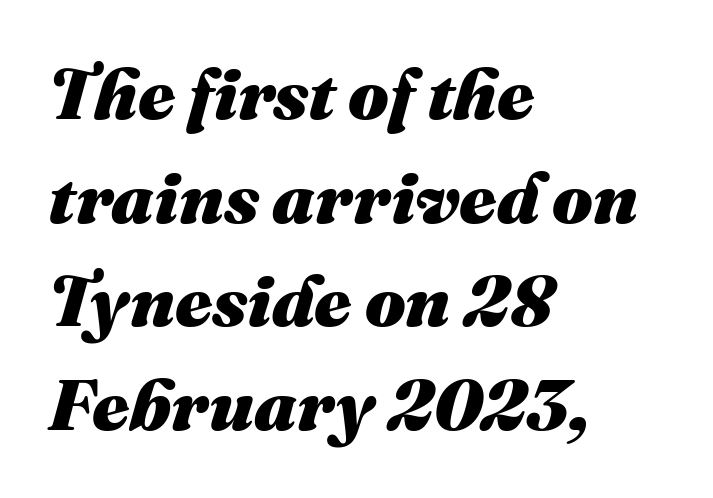
These lines are set flush left with a ragged right edge. You could call the tracking neutral — neither tight nor loose. These words are printed bold, with thick strokes throughout. The designer left line spacing at the default. Yep, that's italic — everything's leaning. Do the characters align in a grid? No, the font is proportional.
